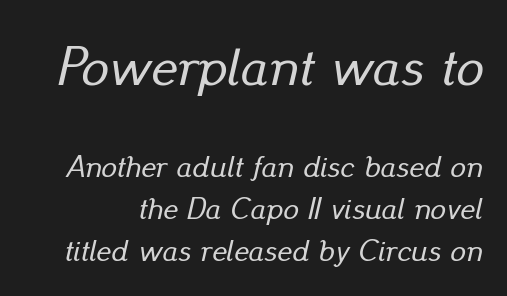
The image shows 55 px text type, italic (leaning right); set normal line spacing (1.35x), normal letter spacing, not underlined; the first (top) block is 1.77x larger; low stroke contrast and a small x-height.
